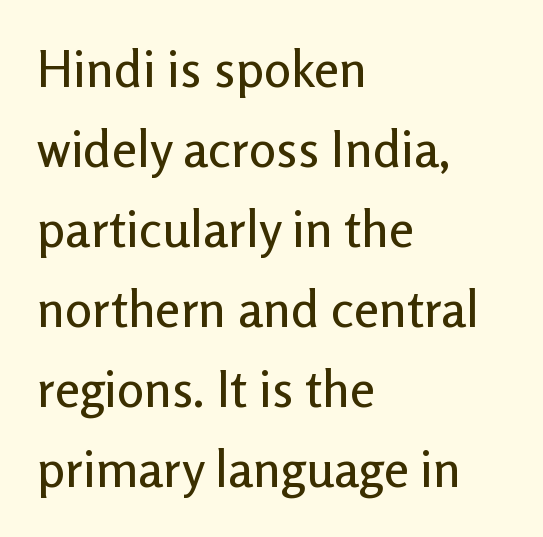
Visually the block forms a straight wall on the left and a jagged coastline on the right. In terms of letterform style, serifs are entirely absent. The line-height multiplier appears to be the usual default. The type sits square on the baseline with zero lean. Between one letter and the next there's only the usual sliver of space. Lines of text with bare space underneath.
